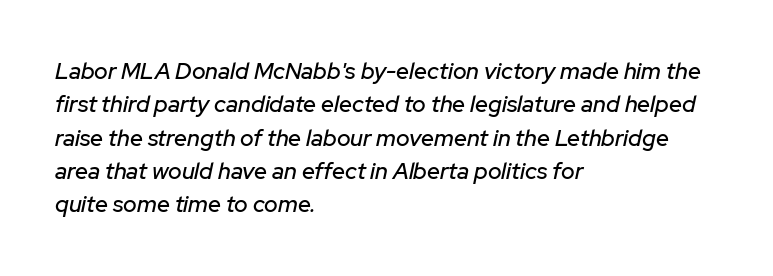
The image shows 23 px text type, italic (leaning right); set left-aligned, normal line spacing (1.45x), normal letter spacing, not underlined.
